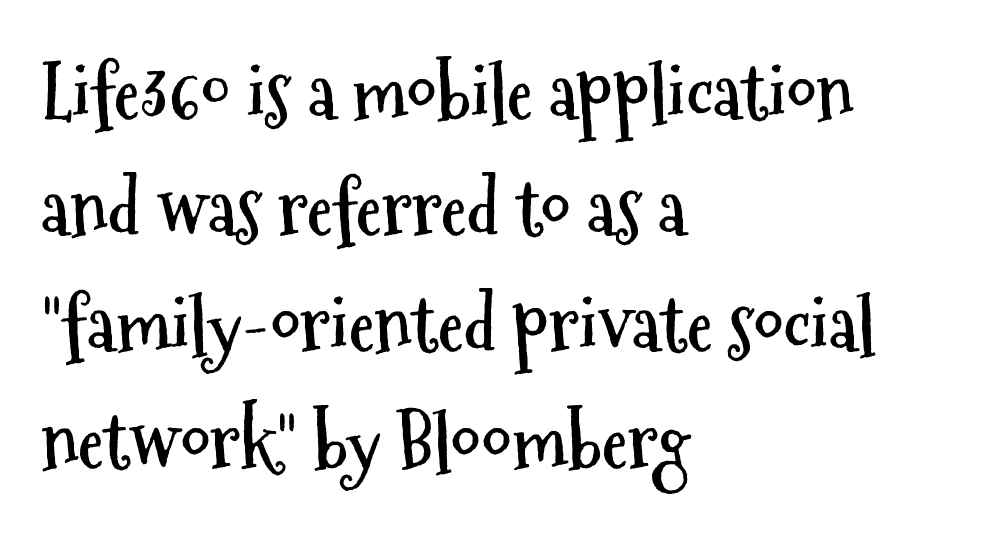
The image shows 74 px semibold, condensed sans-serif type, upright; set left-aligned, normal line spacing (1.57x), normal letter spacing, not underlined; medium stroke contrast and a medium x-height.
